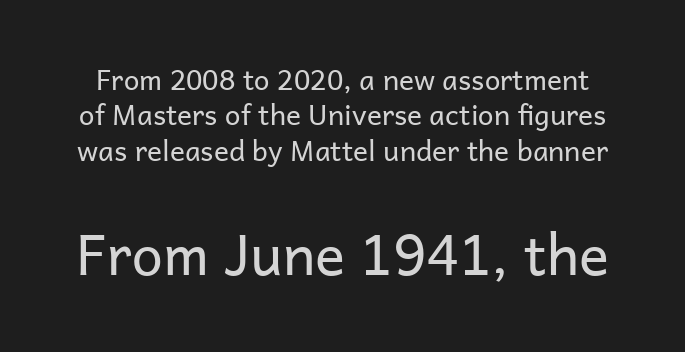
{"serif": "no", "italic": "no", "bold": "no", "weight": "regular", "width": "normal", "stroke_contrast": "low", "x_height": "medium", "monospaced": "no", "underline": "no", "line_spacing": "normal", "line_spacing_ratio": 1.26, "letter_spacing": "normal", "letter_spacing_em": 0.0, "larger_block": "second", "size_ratio": 2.0, "glyph_px": 56}
